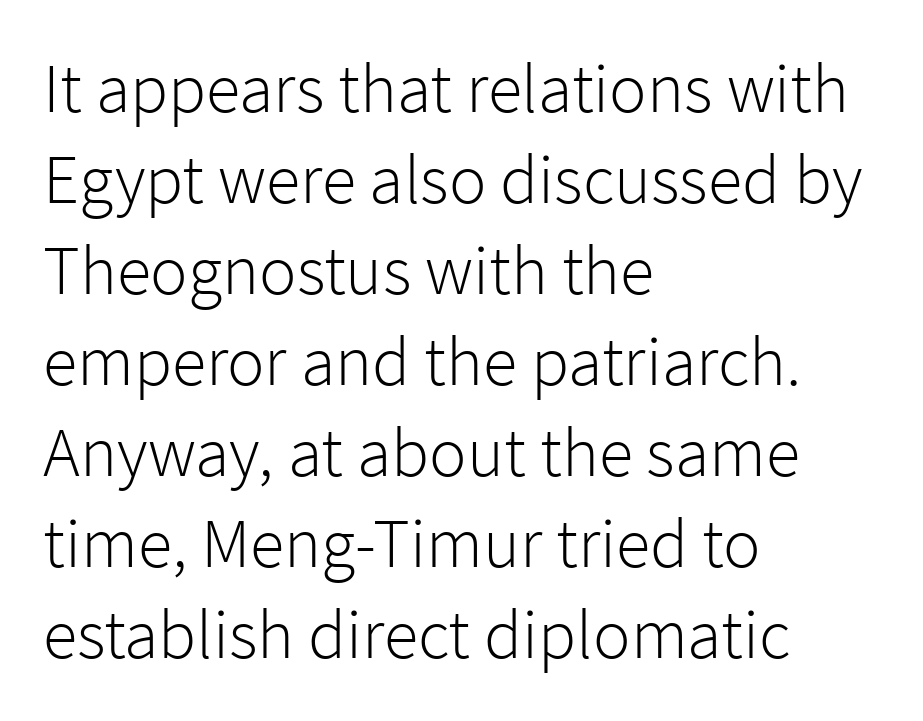
Q: Is the text bold? A: No.
Q: Is the text italic (slanted)? A: No, it is upright.
Q: Is the typeface a serif or a sans-serif typeface? A: Sans-serif.
Q: Is the text underlined? A: No.
Q: How is the paragraph aligned? A: Left-aligned.
Q: Is the spacing between letters normal or unusually wide? A: Normal.
Q: Is the spacing between lines tight, normal or loose? A: Normal.
Q: Width (condensed, normal, or wide)? A: Normal.
Q: Stroke contrast? A: Low.
Q: x-height? A: Medium.
Q: Monospaced? A: No.
